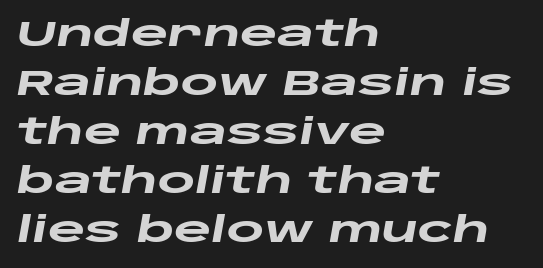
The image shows 36 px heavy, wide type, italic (leaning right); set left-aligned, normal line spacing (1.36x), normal letter spacing, not underlined; low stroke contrast and a large x-height.
